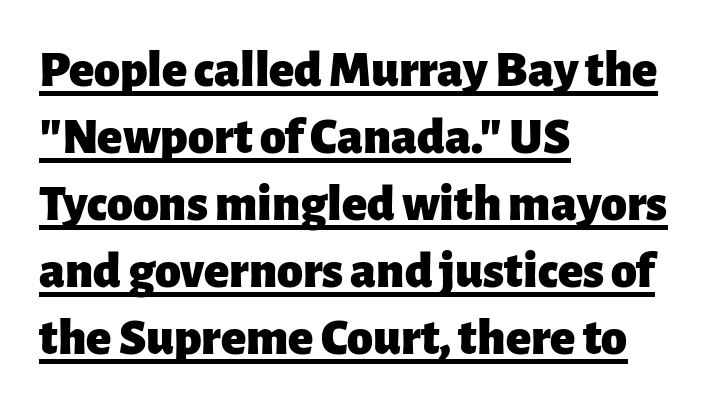
Q: Is the text bold? A: Yes.
Q: Is the text italic (slanted)? A: No, it is upright.
Q: Is the typeface a serif or a sans-serif typeface? A: Sans-serif.
Q: Is the text underlined? A: Yes.
Q: How is the paragraph aligned? A: Left-aligned.
Q: Is the spacing between letters normal or unusually wide? A: Normal.
Q: Is the spacing between lines tight, normal or loose? A: Normal.
Q: Width (condensed, normal, or wide)? A: Normal.
Q: Stroke contrast? A: Low.
Q: x-height? A: Medium.
Q: Monospaced? A: No.
